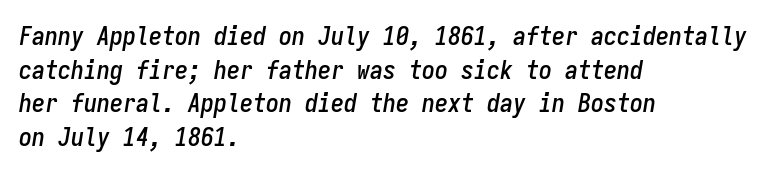
Q: Is the text italic (slanted)? A: Yes, it leans right by about 9 degrees.
Q: Is the text underlined? A: No.
Q: How is the paragraph aligned? A: Left-aligned.
Q: Is the spacing between letters normal or unusually wide? A: Normal.
Q: Is the spacing between lines tight, normal or loose? A: Normal.
